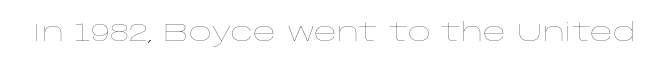
Q: Is the text bold? A: No.
Q: Is the text italic (slanted)? A: No, it is upright.
Q: Is the text underlined? A: No.
Q: Is the spacing between letters normal or unusually wide? A: Normal.
